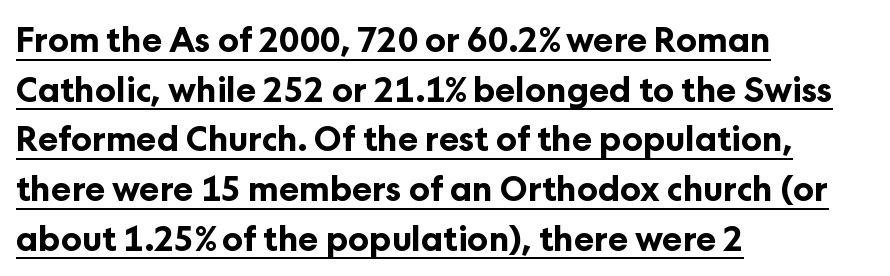
Q: Is the text bold? A: Yes.
Q: Is the text italic (slanted)? A: No, it is upright.
Q: Is the typeface a serif or a sans-serif typeface? A: Sans-serif.
Q: Is the text underlined? A: Yes.
Q: How is the paragraph aligned? A: Left-aligned.
Q: Is the spacing between letters normal or unusually wide? A: Normal.
Q: Is the spacing between lines tight, normal or loose? A: Normal.
Q: Width (condensed, normal, or wide)? A: Normal.
Q: Stroke contrast? A: Low.
Q: x-height? A: Medium.
Q: Monospaced? A: No.
